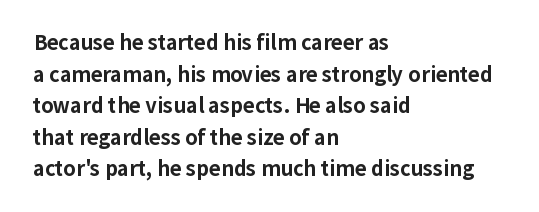
{"italic": "no", "bold": "yes", "underline": "no", "align": "left", "line_spacing": "normal", "line_spacing_ratio": 1.58, "letter_spacing": "normal", "letter_spacing_em": 0.0, "glyph_px": 20}
